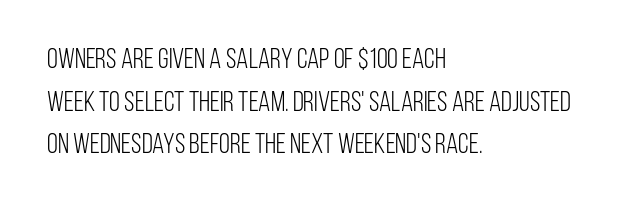
Q: Is the text bold? A: No.
Q: Is the text italic (slanted)? A: No, it is upright.
Q: Is the typeface a serif or a sans-serif typeface? A: Sans-serif.
Q: Is the text underlined? A: No.
Q: How is the paragraph aligned? A: Left-aligned.
Q: Is the spacing between letters normal or unusually wide? A: Normal.
Q: Is the spacing between lines tight, normal or loose? A: Normal.
Q: Width (condensed, normal, or wide)? A: Condensed.
Q: Stroke contrast? A: Low.
Q: x-height? A: Large.
Q: Monospaced? A: No.
